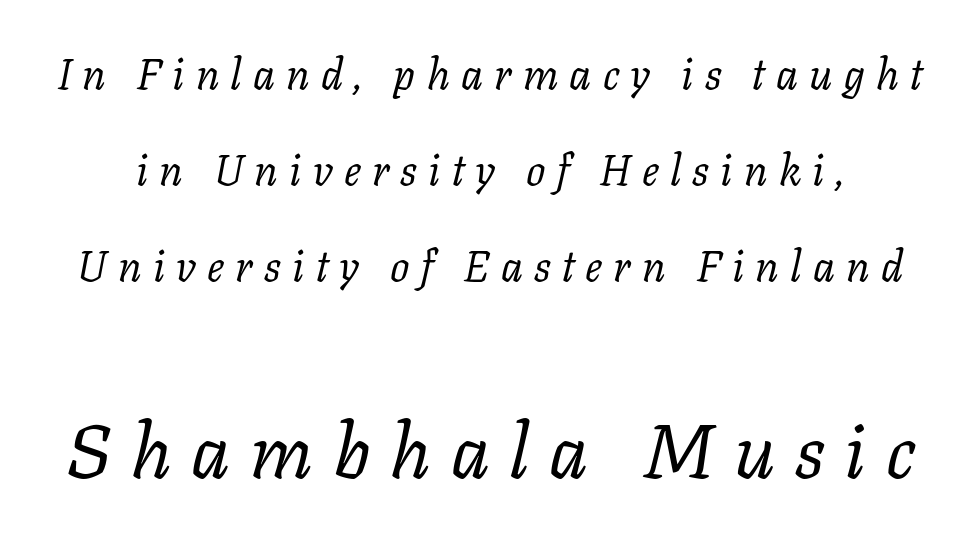
The image shows 76 px regular-weight serif type, italic (leaning right); set loose line spacing (2.23x), unusually wide letter spacing (+0.26 em), not underlined; the second (bottom) block is 1.77x larger; low stroke contrast and a medium x-height.
